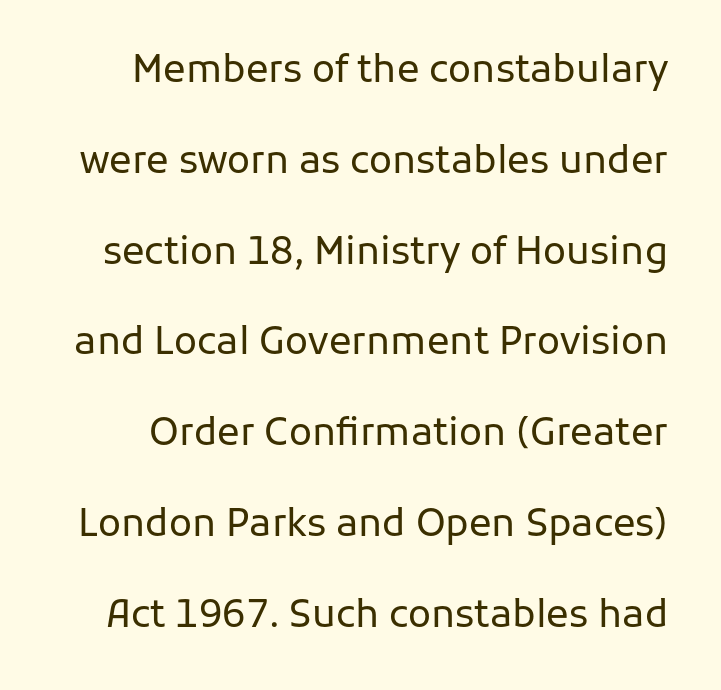
The image shows 38 px regular-weight sans-serif type, upright; set loose line spacing (2.39x), normal letter spacing, not underlined; low stroke contrast and a medium x-height.
